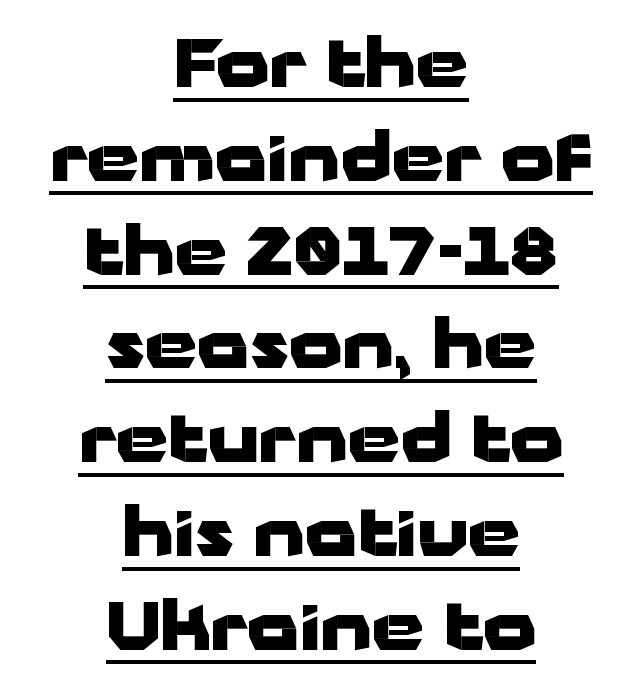
Q: Is the text bold? A: Yes.
Q: Is the text italic (slanted)? A: No, it is upright.
Q: Is the typeface a serif or a sans-serif typeface? A: Sans-serif.
Q: Is the text underlined? A: Yes.
Q: How is the paragraph aligned? A: Centered.
Q: Is the spacing between letters normal or unusually wide? A: Normal.
Q: Is the spacing between lines tight, normal or loose? A: Normal.
Q: Width (condensed, normal, or wide)? A: Wide.
Q: Stroke contrast? A: Low.
Q: x-height? A: Medium.
Q: Monospaced? A: No.
